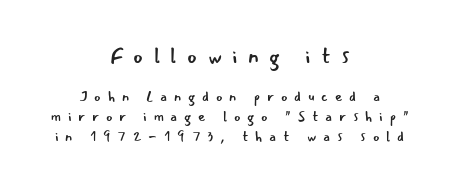
The image shows 21 px text type, upright; set centered, normal line spacing (1.41x), unusually wide letter spacing (+0.49 em), not underlined; the first (top) block is 1.5x larger.
